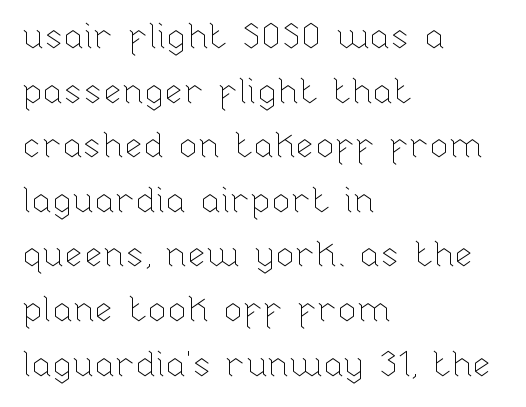
Q: Is the text bold? A: No.
Q: Is the text italic (slanted)? A: No, it is upright.
Q: Is the text underlined? A: No.
Q: How is the paragraph aligned? A: Left-aligned.
Q: Is the spacing between letters normal or unusually wide? A: Normal.
Q: Is the spacing between lines tight, normal or loose? A: Normal.
Q: Width (condensed, normal, or wide)? A: Normal.
Q: Stroke contrast? A: Low.
Q: x-height? A: Medium.
Q: Monospaced? A: No.
